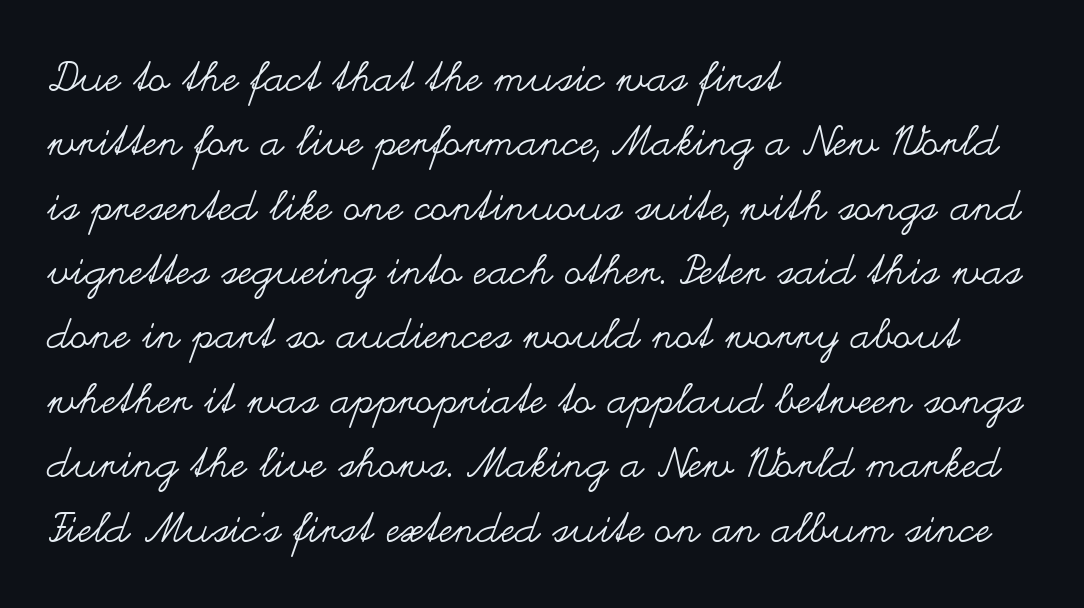
Q: Is the text bold? A: No.
Q: Is the text italic (slanted)? A: Yes.
Q: Is the text underlined? A: No.
Q: How is the paragraph aligned? A: Left-aligned.
Q: Is the spacing between letters normal or unusually wide? A: Normal.
Q: Is the spacing between lines tight, normal or loose? A: Normal.
Q: Width (condensed, normal, or wide)? A: Wide.
Q: Stroke contrast? A: Medium.
Q: x-height? A: Small.
Q: Monospaced? A: No.
